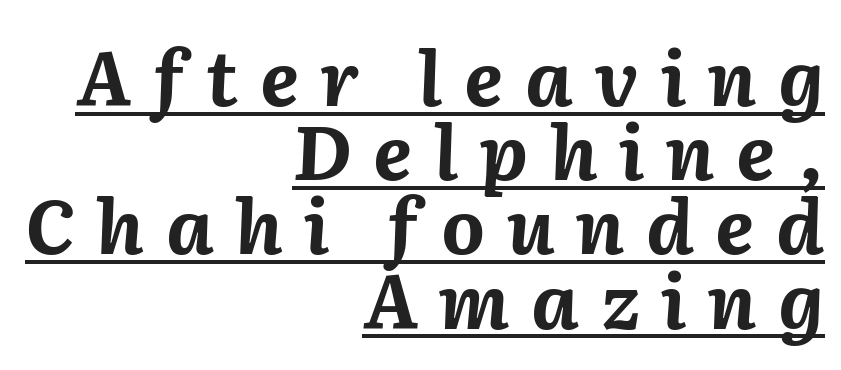
Do the characters align in a grid? No, the font is proportional. The lettering is marked with a stroke running underneath it. Students, note that the glyphs here are deliberately spaced far apart. The setting favours the right margin, as signatures and pull-quotes sometimes do. Weight: bold.
